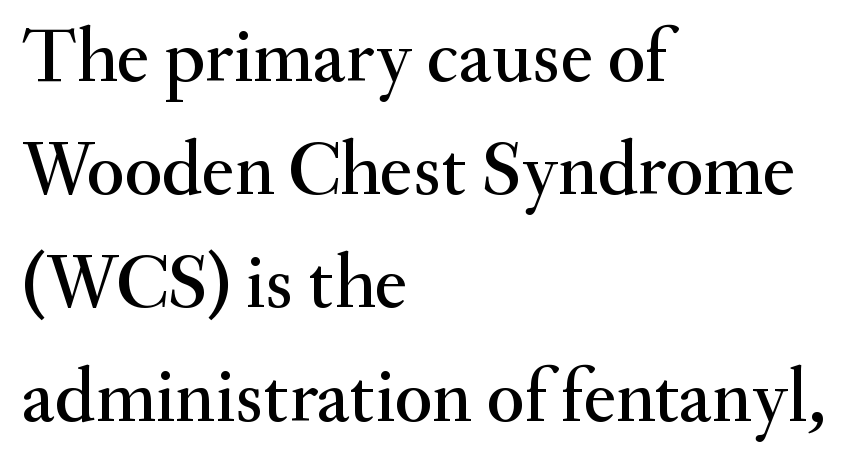
{"serif": "yes", "italic": "no", "width": "normal", "stroke_contrast": "medium", "x_height": "small", "monospaced": "no", "underline": "no", "align": "left", "line_spacing": "normal", "line_spacing_ratio": 1.47, "letter_spacing": "normal", "letter_spacing_em": 0.0, "glyph_px": 77}
